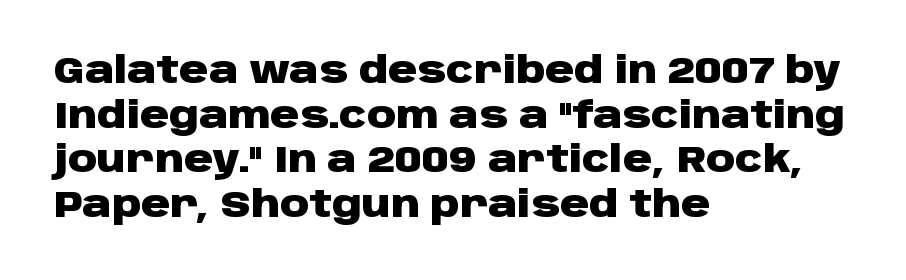
The image shows 36 px heavy, wide sans-serif type, upright; set left-aligned, line spacing 1.24x, normal letter spacing, not underlined; low stroke contrast and a large x-height.
